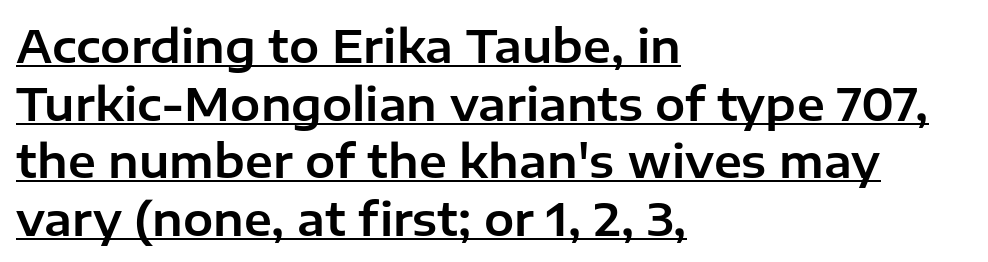
{"serif": "no", "italic": "no", "width": "normal", "stroke_contrast": "low", "x_height": "medium", "monospaced": "no", "underline": "yes", "align": "left", "line_spacing": "normal", "line_spacing_ratio": 1.28, "letter_spacing": "normal", "letter_spacing_em": 0.0, "glyph_px": 45}
